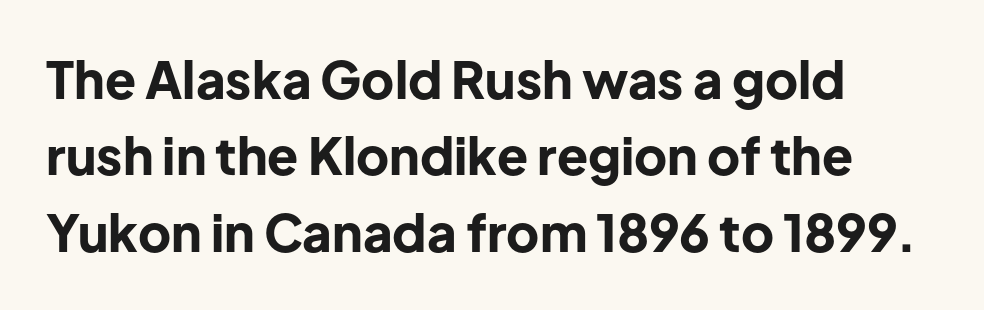
Q: Is the text bold? A: Yes.
Q: Is the text italic (slanted)? A: No, it is upright.
Q: Is the typeface a serif or a sans-serif typeface? A: Sans-serif.
Q: Is the text underlined? A: No.
Q: How is the paragraph aligned? A: Left-aligned.
Q: Is the spacing between letters normal or unusually wide? A: Normal.
Q: Is the spacing between lines tight, normal or loose? A: Normal.
Q: Width (condensed, normal, or wide)? A: Normal.
Q: Stroke contrast? A: Low.
Q: x-height? A: Medium.
Q: Monospaced? A: No.
